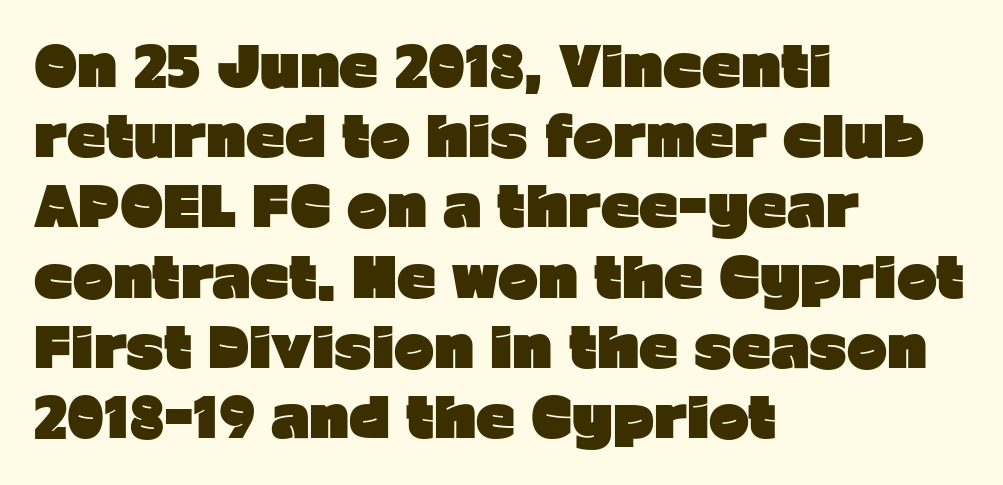
{"serif": "no", "italic": "no", "bold": "yes", "weight": "heavy", "width": "normal", "stroke_contrast": "low", "x_height": "medium", "monospaced": "no", "underline": "no", "align": "left", "line_spacing": "normal", "line_spacing_ratio": 1.3, "letter_spacing": "normal", "letter_spacing_em": 0.0, "glyph_px": 54}
